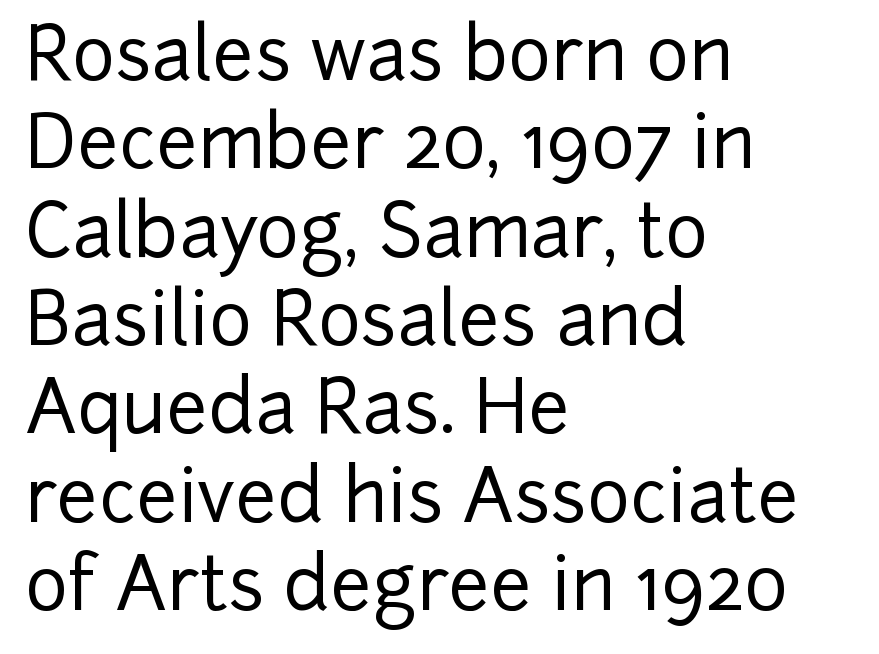
{"serif": "no", "italic": "no", "width": "normal", "stroke_contrast": "low", "x_height": "medium", "monospaced": "no", "underline": "no", "align": "left", "line_spacing_ratio": 1.21, "letter_spacing": "normal", "letter_spacing_em": 0.0, "glyph_px": 73}
